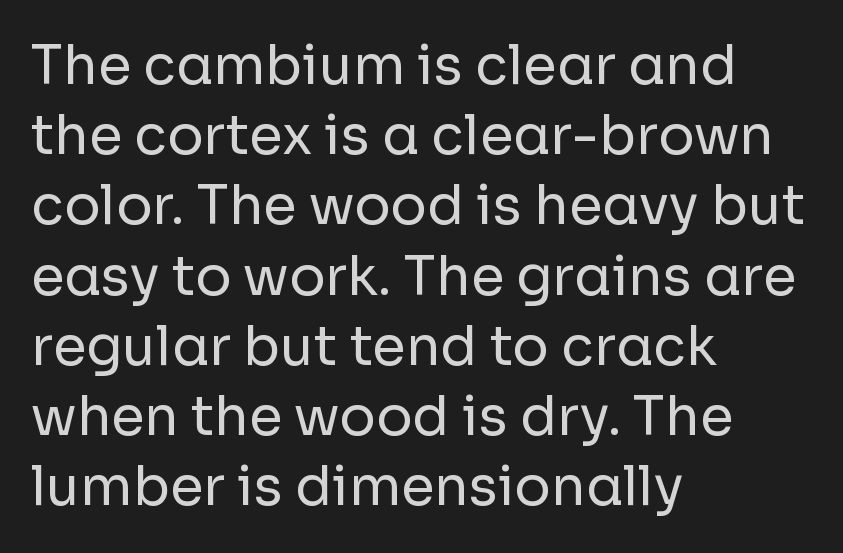
{"serif": "no", "italic": "no", "bold": "no", "weight": "regular", "width": "normal", "stroke_contrast": "low", "x_height": "medium", "monospaced": "no", "underline": "no", "align": "left", "line_spacing": "normal", "line_spacing_ratio": 1.3, "letter_spacing": "normal", "letter_spacing_em": 0.0, "glyph_px": 54}
